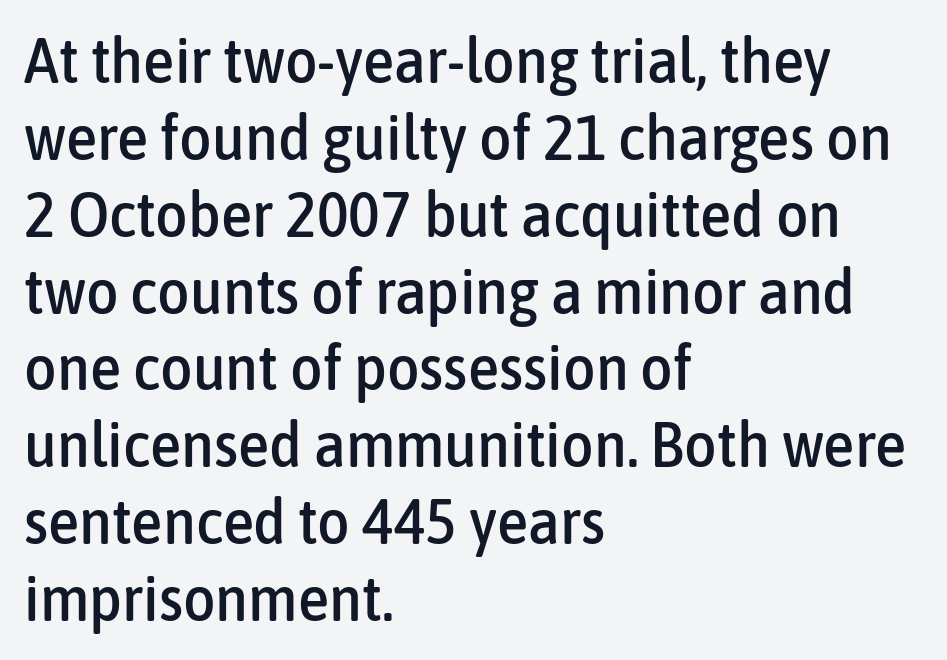
The image shows 63 px condensed sans-serif type, upright; set left-aligned, line spacing 1.22x, normal letter spacing, not underlined; low stroke contrast and a medium x-height.
